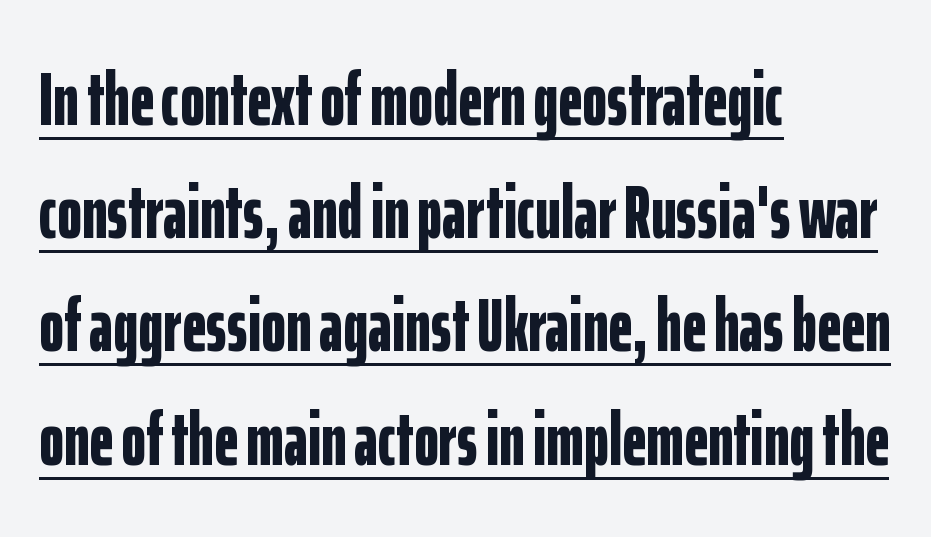
Q: Is the text bold? A: Yes.
Q: Is the text italic (slanted)? A: No, it is upright.
Q: Is the typeface a serif or a sans-serif typeface? A: Sans-serif.
Q: Is the text underlined? A: Yes.
Q: How is the paragraph aligned? A: Left-aligned.
Q: Is the spacing between letters normal or unusually wide? A: Normal.
Q: Is the spacing between lines tight, normal or loose? A: Normal.
Q: Width (condensed, normal, or wide)? A: Condensed.
Q: Stroke contrast? A: Low.
Q: x-height? A: Medium.
Q: Monospaced? A: No.
